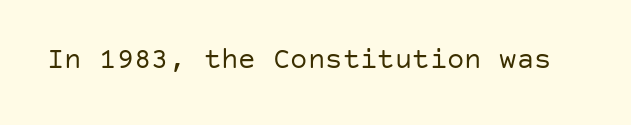
I'd call this a sans setting — the letters go barefoot. The font is comparable to plain body text, perhaps lighter. Check the space under the baseline: it is left empty. Posture: straight, roman, zero tilt. Students, note that the glyphs here touch the page at normal intervals.
